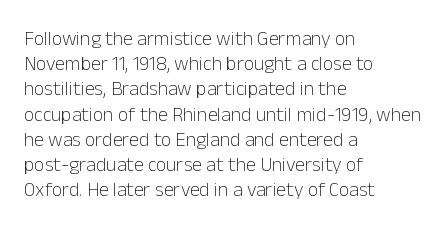
How would I describe the line gaps? Plain and ordinary. Stem width sits at or under what a default text font uses. Posture: straight, roman, zero tilt. Underlining? Definitely not there. How are the letters spaced? Ordinarily, with no added tracking. Alignment: flush left.
